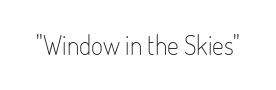
A roman cut, with each character standing at attention. Decoration check: the copy has no underline. The gaps between neighbouring characters are ordinary and unremarkable. Bold? No — there's no thickening of the strokes.
